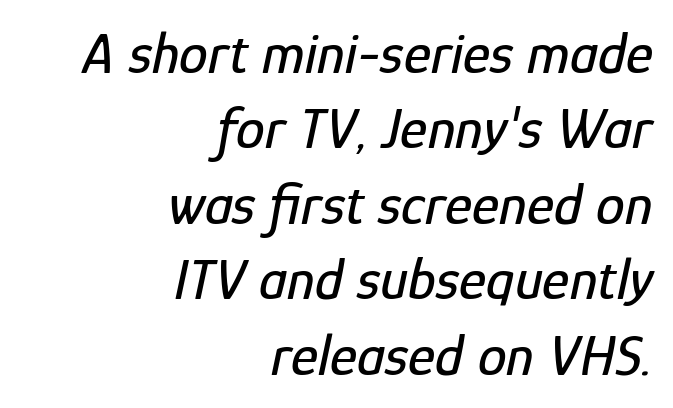
Think of a printed novel: that variable character pitch is what you see here. Line ends are locked; line starts wander. Is the type slanted? Yes — the strokes lean at a clear angle. A typesetter would call this zero additional tracking. Decoration check: the copy has no underline.
